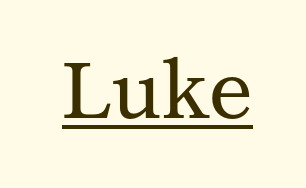
The image shows 79 px serif type, upright; set normal letter spacing, underlined; medium stroke contrast and a medium x-height.
